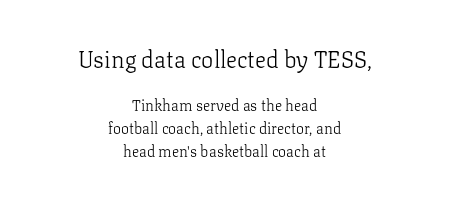
The image shows 23 px text type, upright; set centered, normal line spacing (1.52x), normal letter spacing, not underlined; the first (top) block is 1.53x larger.
